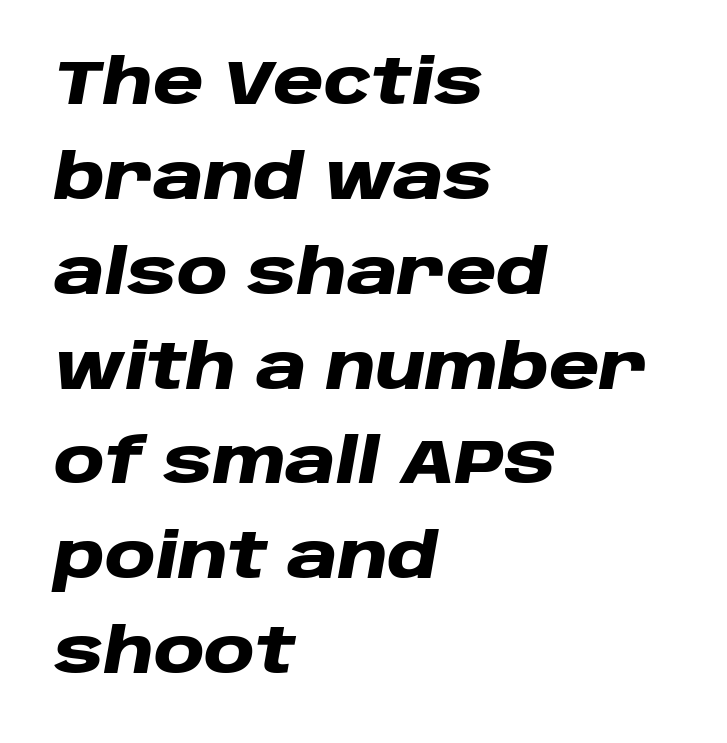
Q: Is the text bold? A: Yes.
Q: Is the text italic (slanted)? A: Yes, it leans right by about 10 degrees.
Q: Is the text underlined? A: No.
Q: How is the paragraph aligned? A: Left-aligned.
Q: Is the spacing between letters normal or unusually wide? A: Normal.
Q: Is the spacing between lines tight, normal or loose? A: Normal.
Q: Width (condensed, normal, or wide)? A: Wide.
Q: Stroke contrast? A: Low.
Q: x-height? A: Large.
Q: Monospaced? A: No.
